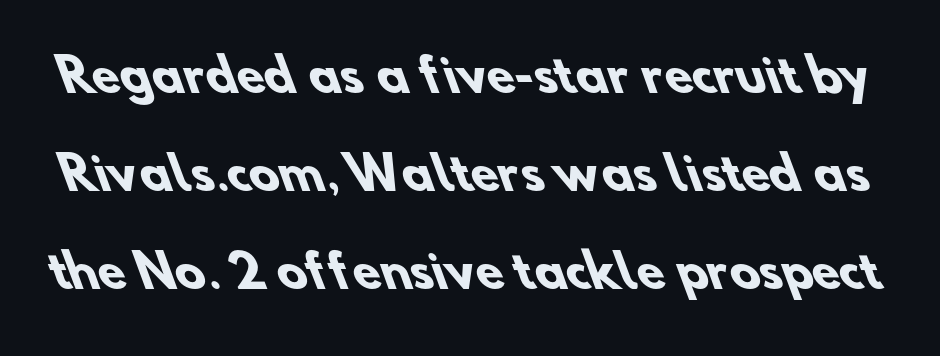
{"serif": "no", "bold": "yes", "weight": "heavy", "width": "normal", "stroke_contrast": "low", "x_height": "small", "monospaced": "no", "underline": "no", "line_spacing": "loose", "line_spacing_ratio": 2.18, "letter_spacing": "normal", "letter_spacing_em": 0.0, "glyph_px": 45}
